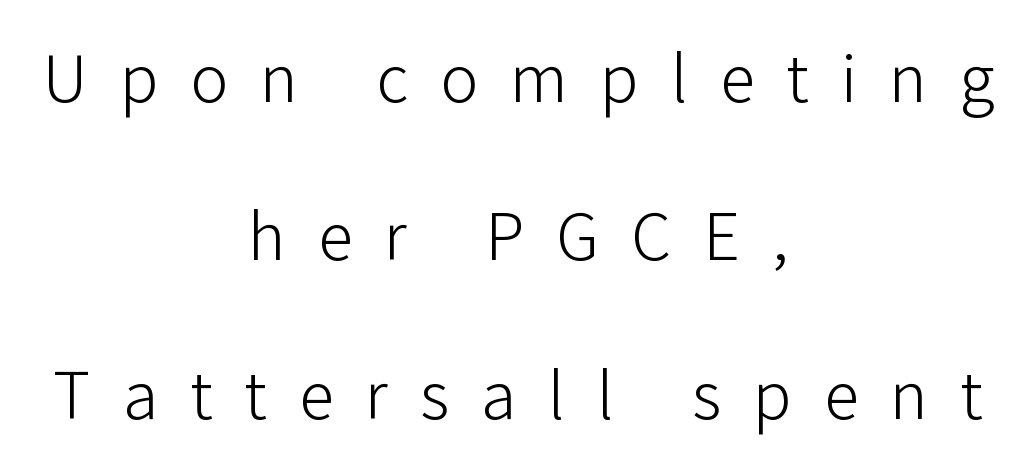
A typesetter would call this leading open, well beyond the default. Caption: expanded tracking, letters set apart. The space beneath each line is pristine and unruled. Font category for this specimen: sans-serif.
